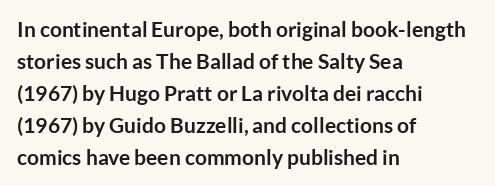
The type sits square on the baseline with zero lean. Summary of weight: heavy, a full bold. Interline gaps are of average width in this sample. The type is set solid horizontally, with unmodified tracking. Underline: absent.
